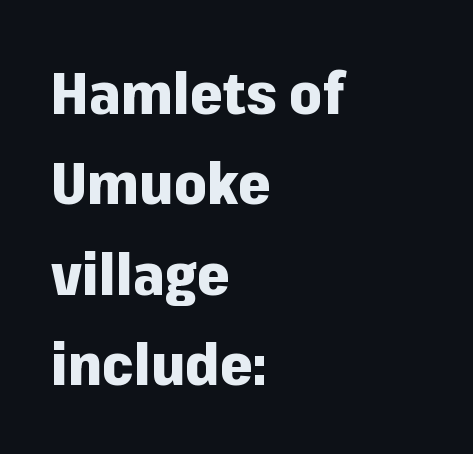
The image shows 58 px heavy sans-serif type, upright; set left-aligned, normal line spacing (1.56x), normal letter spacing, not underlined; low stroke contrast and a medium x-height.
